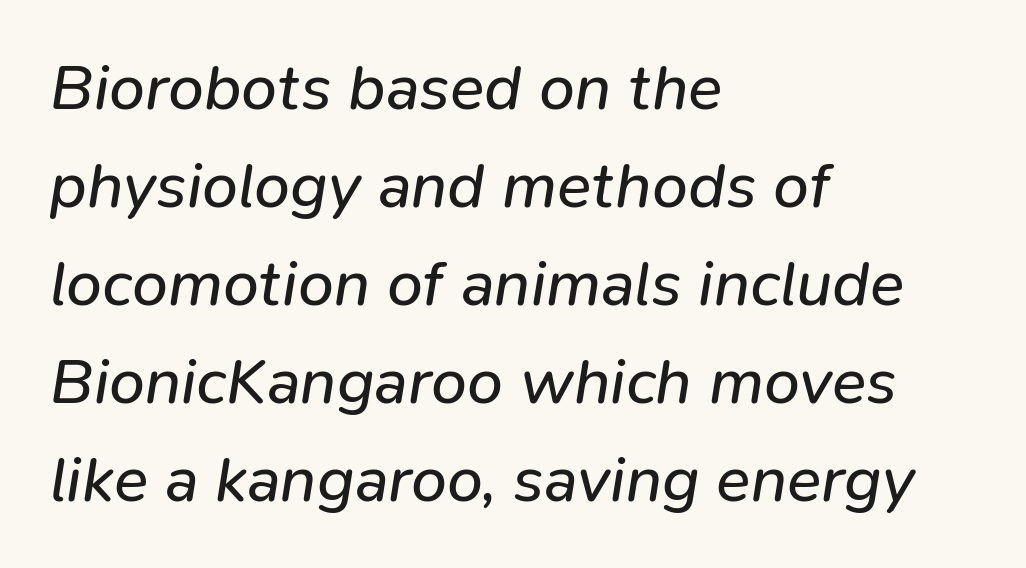
What's the leading like? Ordinary, nothing unusual. There is no visible air inserted between adjacent glyphs. Clear beneath every line of the passage. The font's italic variant was chosen for this text.
